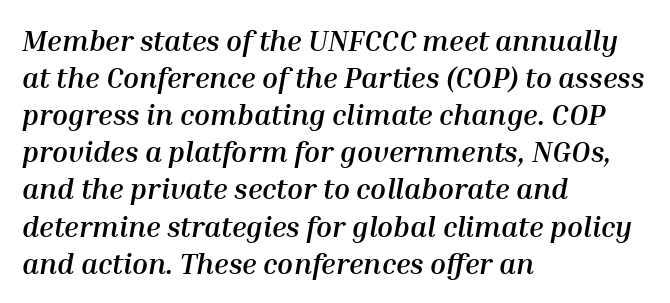
The typography opts for an oblique posture over an upright one. The space directly below the letters is spotless. Horizontally, the lines are justified to the leading edge only. Leading: standard. The passage shown is typed in a proportional face where columns would drift.
